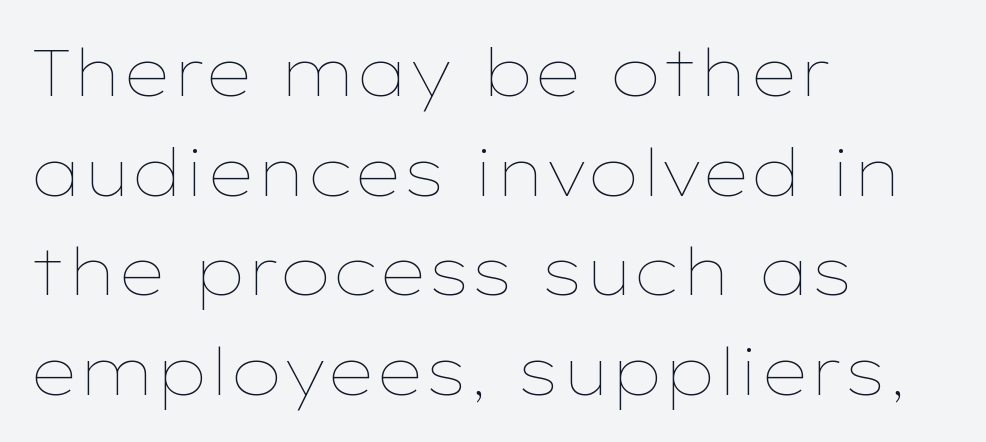
{"italic": "no", "bold": "no", "weight": "thin", "width": "wide", "stroke_contrast": "low", "x_height": "medium", "monospaced": "no", "underline": "no", "align": "left", "line_spacing": "normal", "line_spacing_ratio": 1.51, "letter_spacing": "normal", "letter_spacing_em": 0.0, "glyph_px": 66}
